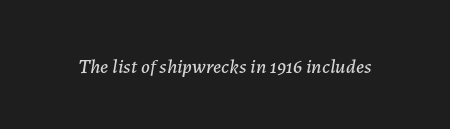
An italicized treatment has been applied to the whole sample. The baseline area is clear. The letterforms sit shoulder to shoulder at normal distance.
